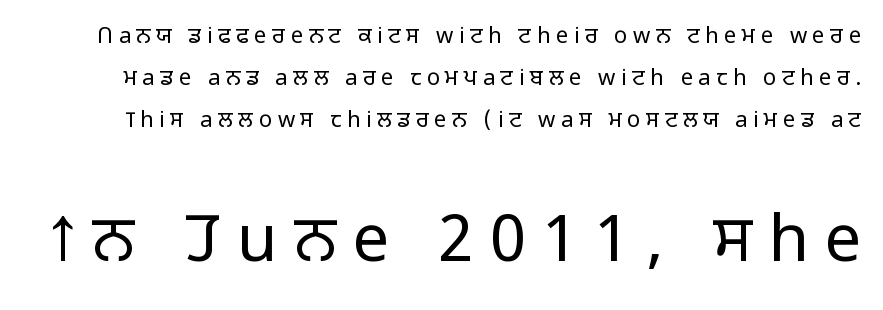
Underlining? Definitely not there. Does the type have serifs? No, each stem ends abruptly. Unlike italic type, these characters show no tilt at all. You could fit nearly another row in the gap between these rows. Character widths vary here, with narrow letters taking less room than wide ones. The type is letterspaced generously, with wide tracking.
